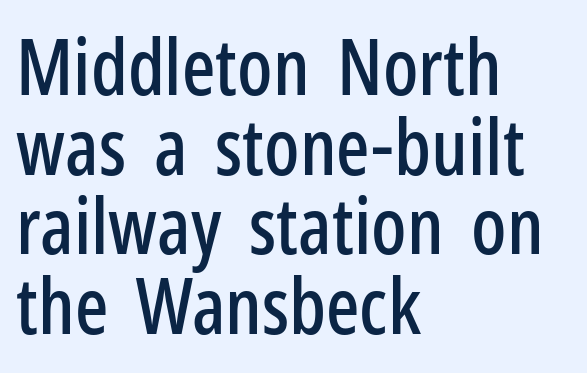
Q: Is the text italic (slanted)? A: No, it is upright.
Q: Is the typeface a serif or a sans-serif typeface? A: Sans-serif.
Q: Is the text underlined? A: No.
Q: How is the paragraph aligned? A: Left-aligned.
Q: Is the spacing between letters normal or unusually wide? A: Normal.
Q: Is the spacing between lines tight, normal or loose? A: Tight.
Q: Width (condensed, normal, or wide)? A: Condensed.
Q: Stroke contrast? A: Low.
Q: x-height? A: Medium.
Q: Monospaced? A: No.
